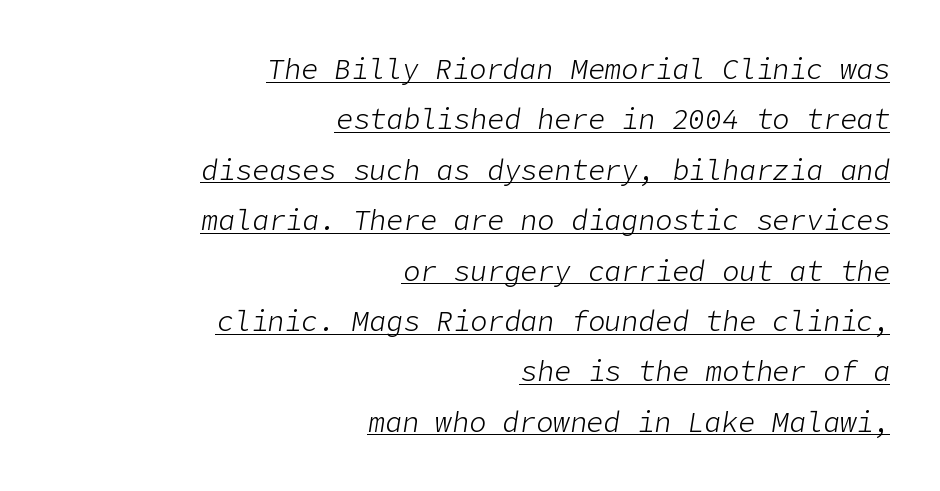
The image shows 28 px light type, italic (leaning right); set right-aligned, line spacing 1.8x, normal letter spacing, underlined; low stroke contrast and a medium x-height.
